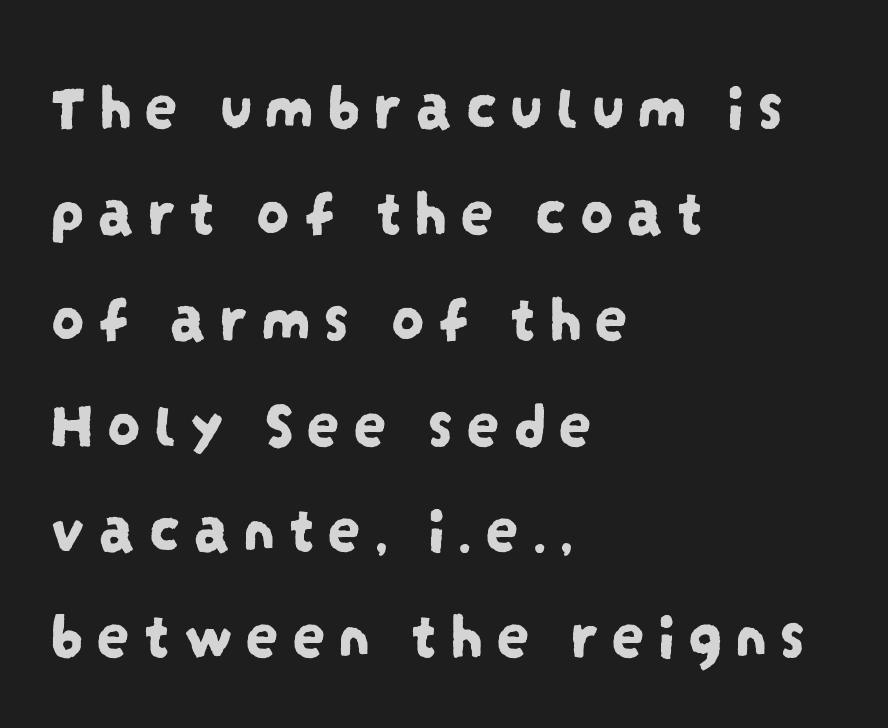
Q: Is the typeface a serif or a sans-serif typeface? A: Sans-serif.
Q: Is the text underlined? A: No.
Q: How is the paragraph aligned? A: Left-aligned.
Q: Is the spacing between lines tight, normal or loose? A: Normal.
Q: Width (condensed, normal, or wide)? A: Condensed.
Q: Stroke contrast? A: Low.
Q: x-height? A: Large.
Q: Monospaced? A: No.
